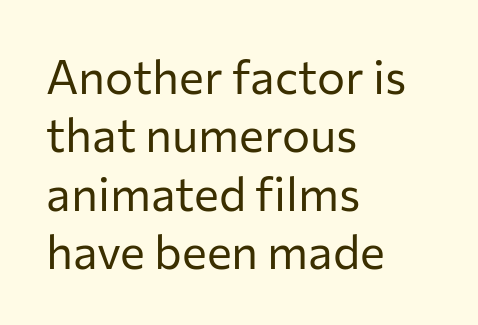
The image shows 47 px regular-weight sans-serif type, upright; set left-aligned, line spacing 1.24x, normal letter spacing, not underlined; low stroke contrast and a medium x-height.
